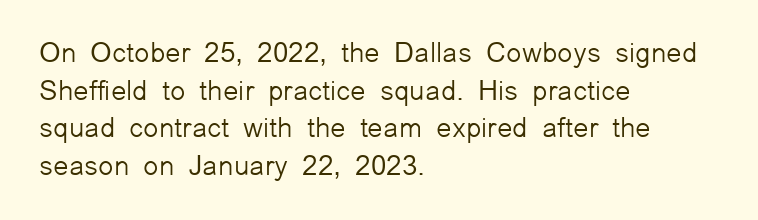
The image shows 28 px light sans-serif type, upright; set left-aligned, normal line spacing (1.34x), normal letter spacing, not underlined; low stroke contrast and a medium x-height.
